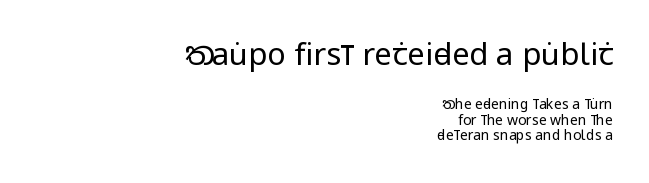
The letterforms sit shoulder to shoulder at normal distance. The rendering uses a small line-height, squeezing the rows. Bold? No — there's no thickening of the strokes. Bigger letters appear in the top chunk; the bottom chunk is reduced. This rendering employs a face without finishing strokes, i.e., a sans-serif. A typesetter would call this proportional, since set widths differ per character.
